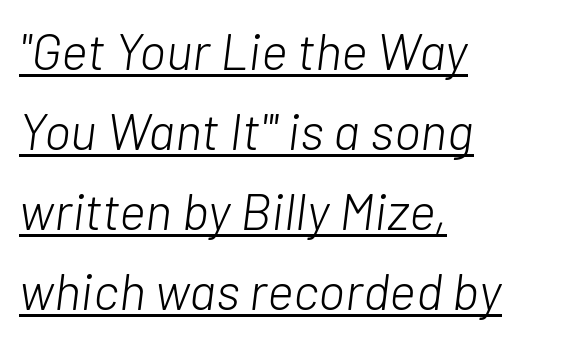
The image shows 51 px light type, italic (leaning right); set left-aligned, normal line spacing (1.57x), normal letter spacing, underlined; low stroke contrast and a medium x-height.
